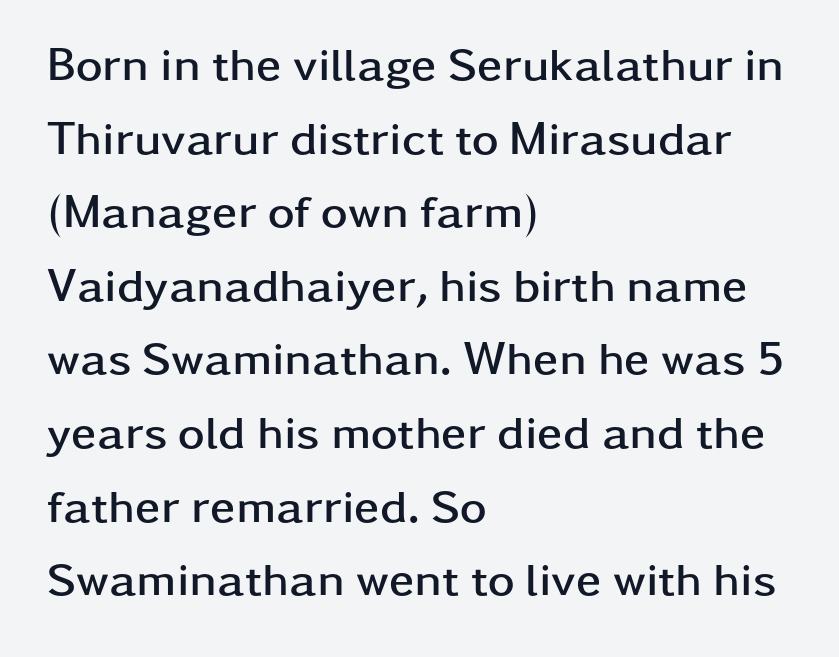
Q: Is the text bold? A: Yes.
Q: Is the text italic (slanted)? A: No, it is upright.
Q: Is the typeface a serif or a sans-serif typeface? A: Sans-serif.
Q: Is the text underlined? A: No.
Q: How is the paragraph aligned? A: Left-aligned.
Q: Is the spacing between letters normal or unusually wide? A: Normal.
Q: Is the spacing between lines tight, normal or loose? A: Normal.
Q: Width (condensed, normal, or wide)? A: Wide.
Q: Stroke contrast? A: Low.
Q: x-height? A: Medium.
Q: Monospaced? A: No.
